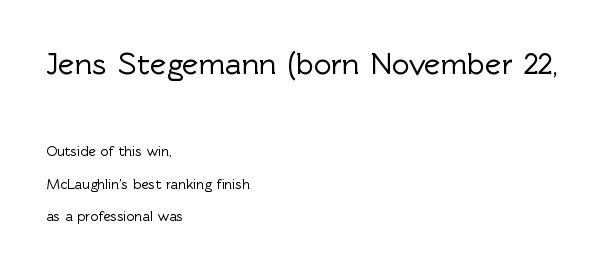
{"serif": "no", "italic": "no", "width": "normal", "x_height": "medium", "monospaced": "no", "underline": "no", "align": "left", "line_spacing": "loose", "line_spacing_ratio": 2.33, "letter_spacing": "normal", "letter_spacing_em": 0.0, "larger_block": "first", "size_ratio": 2.21, "glyph_px": 31}
